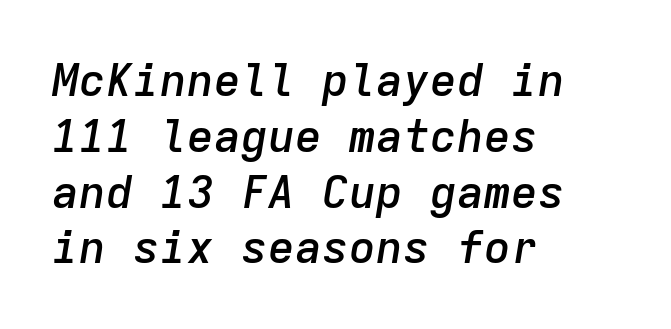
Glance below the letters and you will spot only blank space. A typesetter would call this monospace, since all characters share one set width. Firm but not heavy-handed strokes: this text is semibold. There's an unmistakable incline to the writing here.
